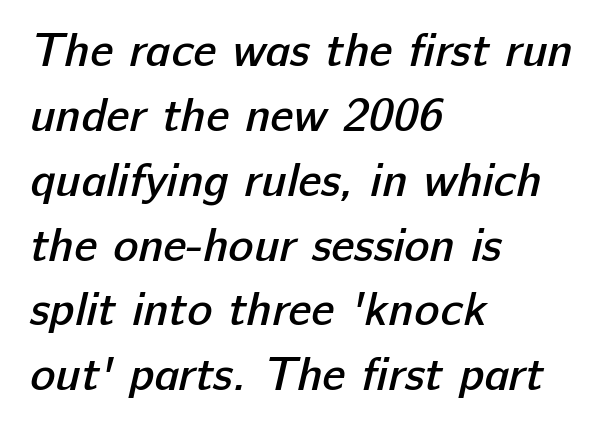
The image shows 47 px semibold sans-serif type; set left-aligned, normal line spacing (1.38x), normal letter spacing, not underlined; low stroke contrast and a medium x-height.
